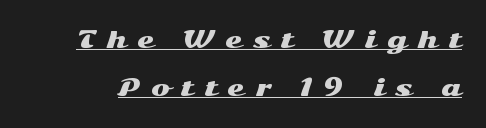
The image shows 22 px text type; set loose line spacing (2.17x), unusually wide letter spacing (+0.49 em), underlined.
